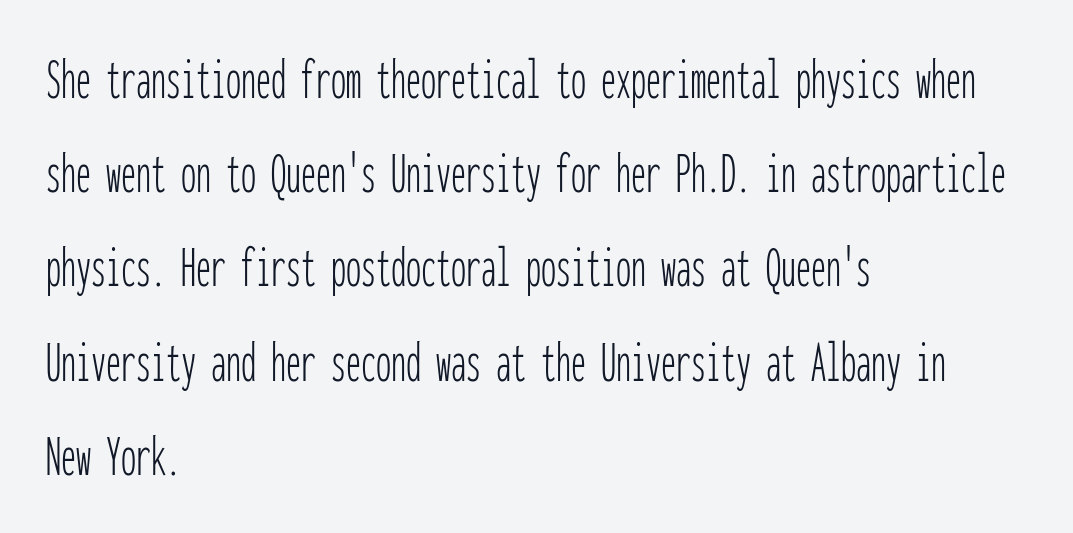
These lines are rendered in a fixed-pitch font. Reading down the block, your eye returns to a fixed left position each line. Look at the bottom of the vertical strokes: they stop flat, with no serifs. The passage shown stacks its lines at a standard gap. How are the letters spaced? Ordinarily, with no added tracking.
